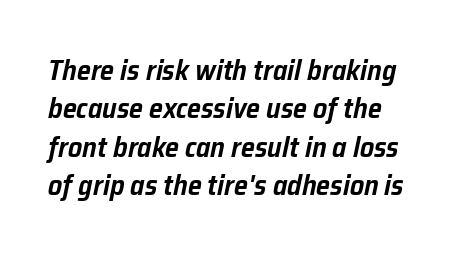
Students, note that the glyphs here touch the page at normal intervals. The space beneath each line is pristine and unruled. The vertical gap from one line to the next is medium. Every character sits at an angle, as italics do. The letters advance in unequal steps, a hallmark of proportional type.
